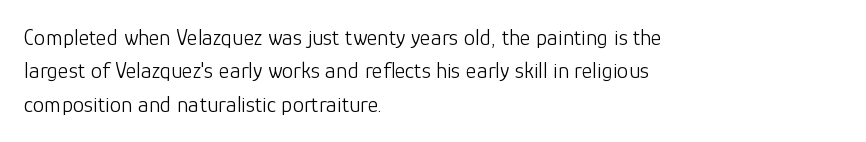
The image shows 23 px text type, upright; set left-aligned, normal line spacing (1.45x), normal letter spacing, not underlined.
